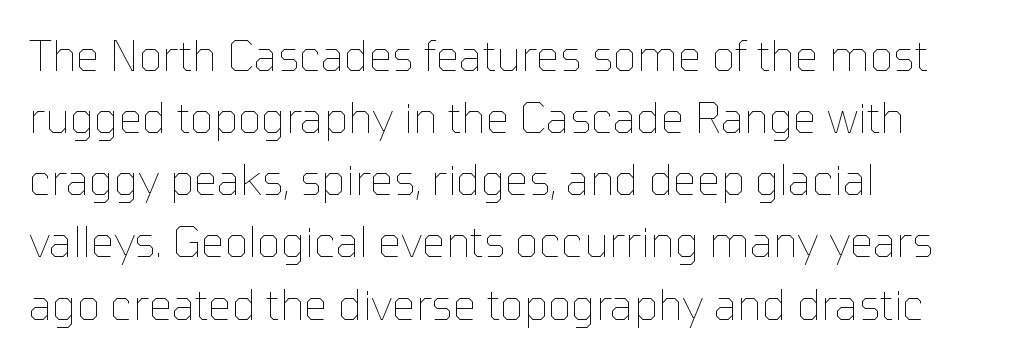
Quick note: underline off. No letter is thick-stroked: the sample isn't bold. A normal amount of white space separates one row of letters from the next. Posture: straight, roman, zero tilt. Is the block centered? No — it sits flush against the left margin. The passage shown is typed in a proportional face where columns would drift.
